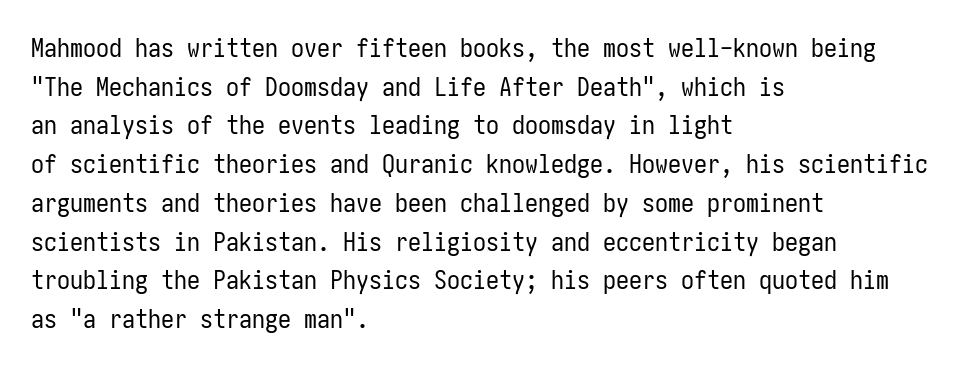
Q: Is the text bold? A: No.
Q: Is the text italic (slanted)? A: No, it is upright.
Q: Is the text underlined? A: No.
Q: How is the paragraph aligned? A: Left-aligned.
Q: Is the spacing between letters normal or unusually wide? A: Normal.
Q: Is the spacing between lines tight, normal or loose? A: Normal.
